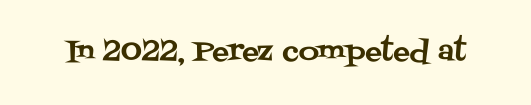
No word sits above an underline. Is there any slant? The stems are plumb. A typesetter would label this face a serif. Here the designer chose a conventional face with non-uniform glyph widths. Characters follow at the spacing the type designer built in.
